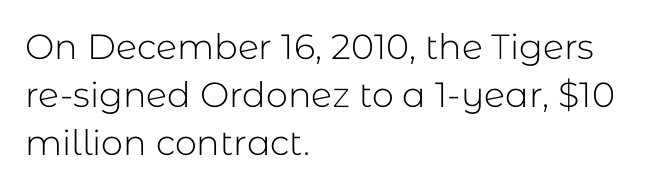
The image shows 35 px light sans-serif type, upright; set left-aligned, normal line spacing (1.37x), normal letter spacing, not underlined; low stroke contrast and a medium x-height.
